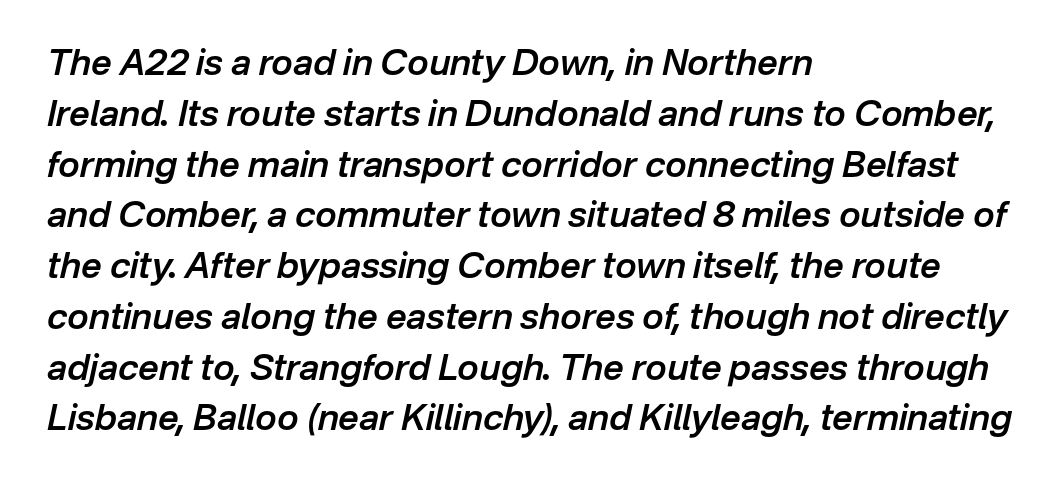
{"italic": "yes", "lean": "right", "slant_degrees": 12, "bold": "semi", "weight": "semibold", "width": "normal", "stroke_contrast": "low", "x_height": "medium", "monospaced": "no", "underline": "no", "align": "left", "line_spacing": "normal", "line_spacing_ratio": 1.41, "letter_spacing": "normal", "letter_spacing_em": 0.0, "glyph_px": 36}
